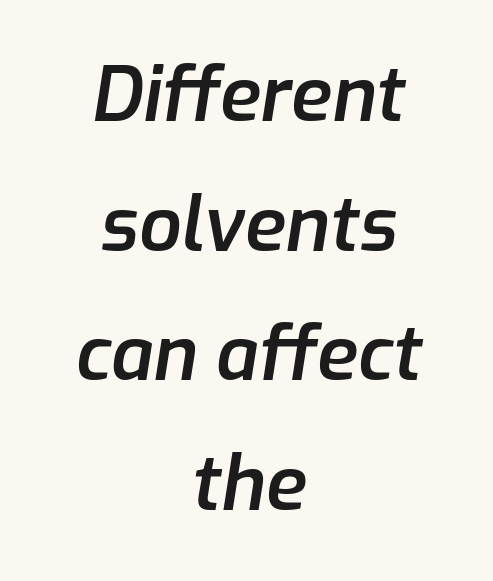
{"italic": "yes", "lean": "right", "slant_degrees": 9, "bold": "semi", "weight": "semibold", "width": "normal", "stroke_contrast": "low", "x_height": "medium", "monospaced": "no", "underline": "no", "align": "center", "line_spacing_ratio": 1.73, "letter_spacing": "normal", "letter_spacing_em": 0.0, "glyph_px": 75}
